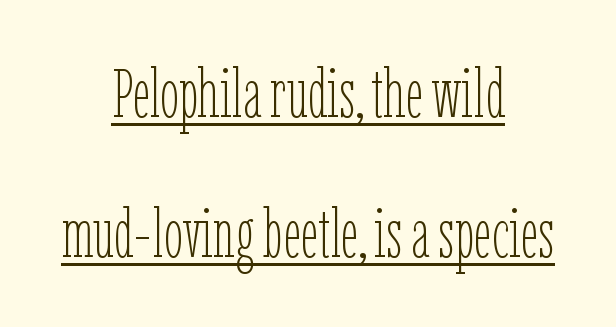
{"italic": "no", "bold": "no", "weight": "thin", "width": "condensed", "stroke_contrast": "low", "x_height": "medium", "monospaced": "no", "underline": "yes", "align": "center", "line_spacing": "loose", "line_spacing_ratio": 2.06, "letter_spacing": "normal", "letter_spacing_em": 0.0, "glyph_px": 68}
